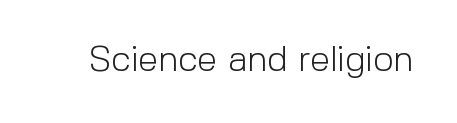
Nope, no serifs anywhere on these letters. The string is rendered with underlining switched off. You could call the tracking neutral — neither tight nor loose. Varying glyph widths throughout — classic text-font behaviour.
